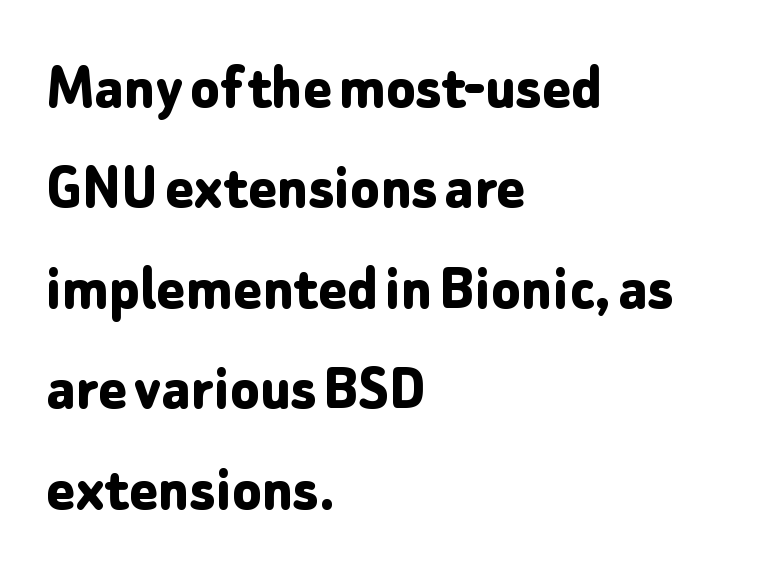
Q: Is the text bold? A: Yes.
Q: Is the text italic (slanted)? A: No, it is upright.
Q: Is the typeface a serif or a sans-serif typeface? A: Sans-serif.
Q: Is the text underlined? A: No.
Q: How is the paragraph aligned? A: Left-aligned.
Q: Is the spacing between letters normal or unusually wide? A: Normal.
Q: Is the spacing between lines tight, normal or loose? A: Normal.
Q: Width (condensed, normal, or wide)? A: Normal.
Q: Stroke contrast? A: Low.
Q: x-height? A: Medium.
Q: Monospaced? A: No.
